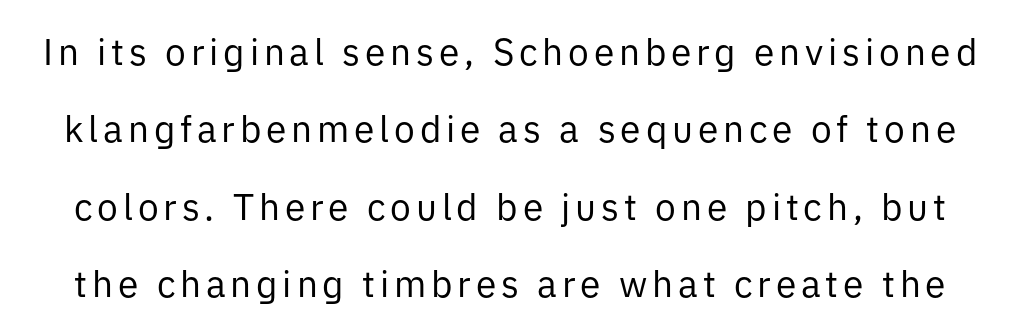
Q: Is the text bold? A: No.
Q: Is the text italic (slanted)? A: No, it is upright.
Q: Is the typeface a serif or a sans-serif typeface? A: Sans-serif.
Q: Is the text underlined? A: No.
Q: Is the spacing between lines tight, normal or loose? A: Loose.
Q: Width (condensed, normal, or wide)? A: Normal.
Q: Stroke contrast? A: Low.
Q: x-height? A: Medium.
Q: Monospaced? A: No.
